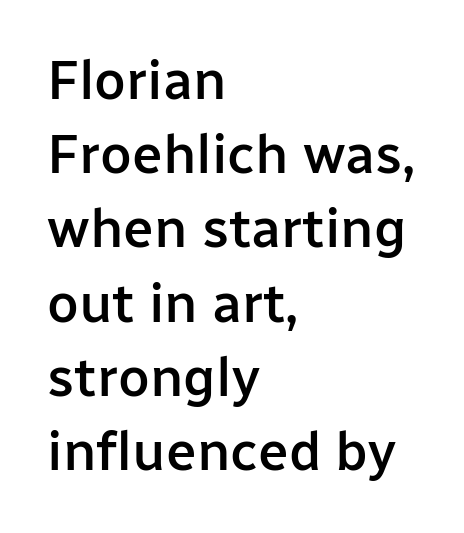
Q: Is the text bold? A: Semi-bold.
Q: Is the text italic (slanted)? A: No, it is upright.
Q: Is the typeface a serif or a sans-serif typeface? A: Sans-serif.
Q: Is the text underlined? A: No.
Q: How is the paragraph aligned? A: Left-aligned.
Q: Is the spacing between letters normal or unusually wide? A: Normal.
Q: Is the spacing between lines tight, normal or loose? A: Normal.
Q: Width (condensed, normal, or wide)? A: Normal.
Q: Stroke contrast? A: Low.
Q: x-height? A: Medium.
Q: Monospaced? A: No.
